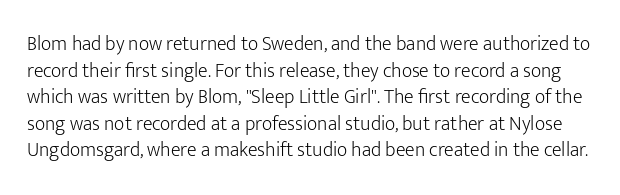
{"italic": "no", "bold": "no", "underline": "no", "line_spacing": "normal", "line_spacing_ratio": 1.33, "letter_spacing": "normal", "letter_spacing_em": 0.0, "glyph_px": 20}
